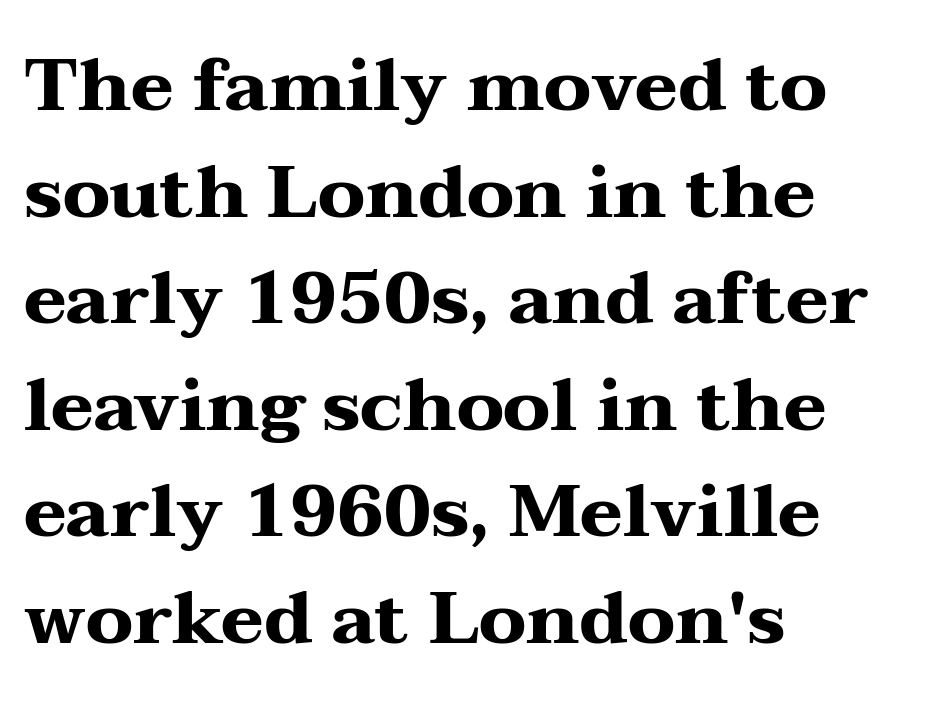
This rendering features lettering with no underline. As a designer I'd log this as weight 700, bold. Posture: straight, roman, zero tilt. These lines are set flush left with a ragged right edge. Varying glyph widths throughout — classic text-font behaviour. The passage shown is typeset with a serif family.
